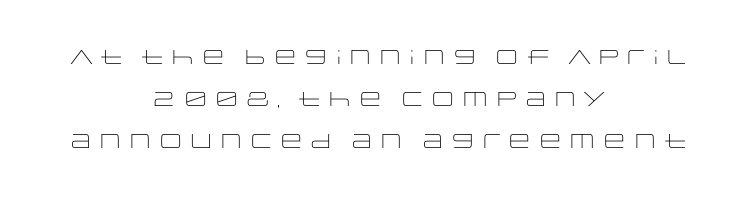
The image shows 20 px text type, upright; set centered, loose line spacing (2.11x), normal letter spacing, not underlined.
